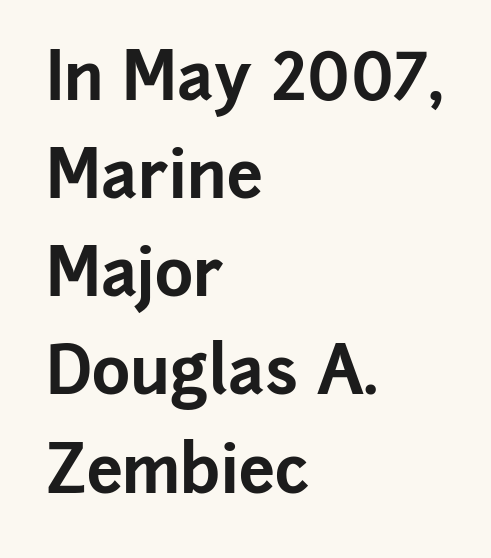
The image shows 65 px bold sans-serif type, upright; set left-aligned, normal line spacing (1.51x), normal letter spacing, not underlined; low stroke contrast and a medium x-height.
